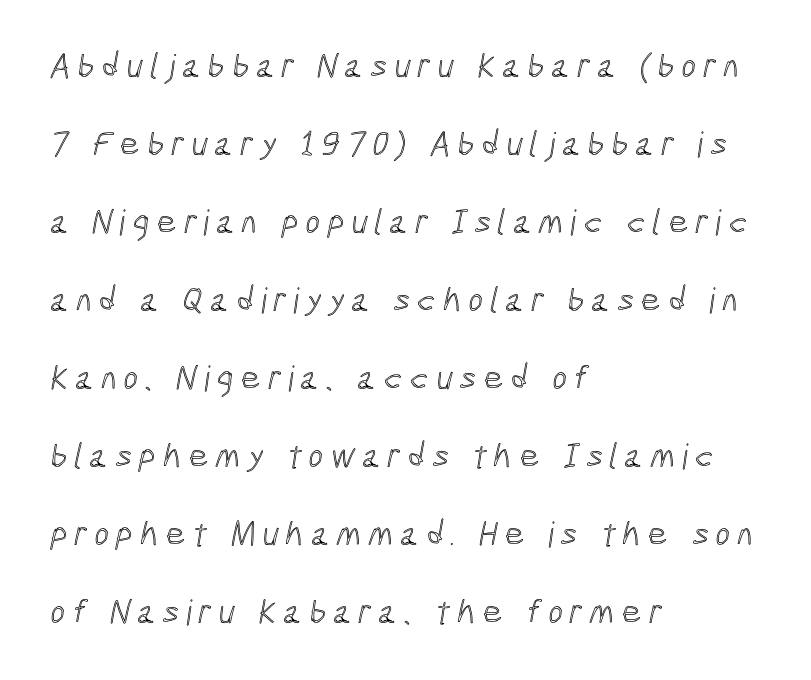
The image shows 35 px condensed type; set left-aligned, loose line spacing (2.23x), unusually wide letter spacing (+0.2 em), not underlined; a medium x-height.
